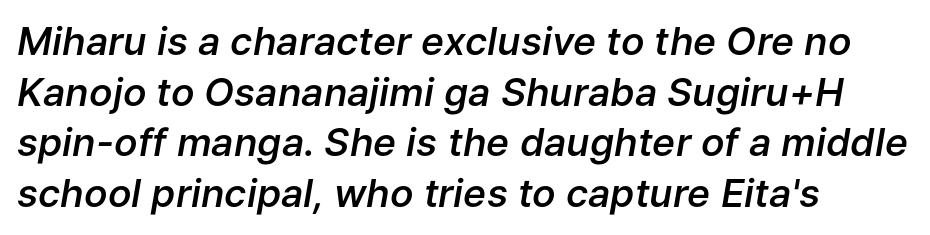
The image shows 39 px semibold type, italic (leaning right); set left-aligned, normal line spacing (1.3x), normal letter spacing, not underlined; low stroke contrast and a medium x-height.
